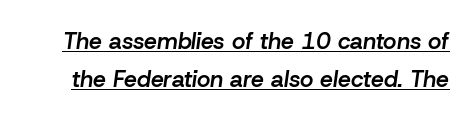
Q: Is the text bold? A: Semi-bold.
Q: Is the text italic (slanted)? A: Yes, it leans right by about 8 degrees.
Q: Is the text underlined? A: Yes.
Q: Is the spacing between letters normal or unusually wide? A: Normal.
Q: Is the spacing between lines tight, normal or loose? A: Normal.
